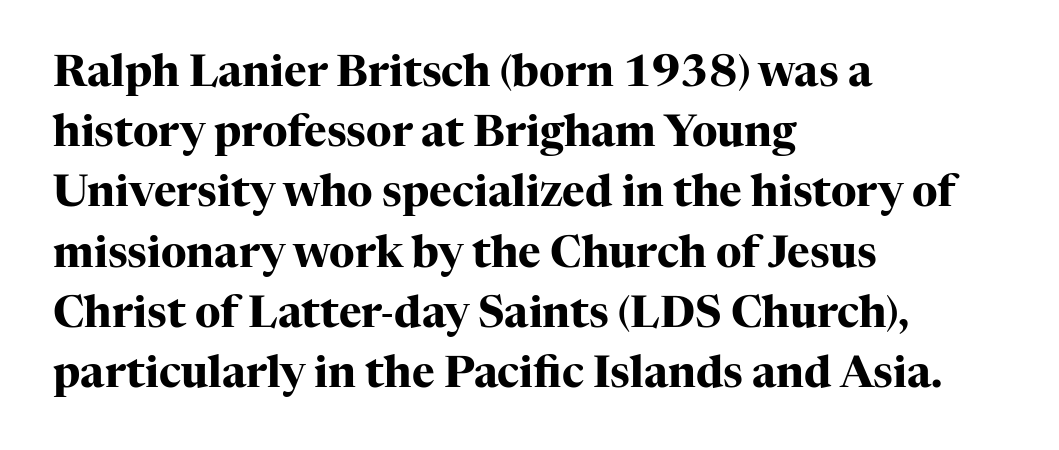
Designer's note — italics off, roman on. Look at the bottom of the vertical strokes: they flare into serifs here. The passage shown has conventional tracking throughout. The designer left line spacing at the default. Horizontal alignment here is leftward, the default for most running prose. This sample has the flowing, uneven cadence of proportional lettering.
